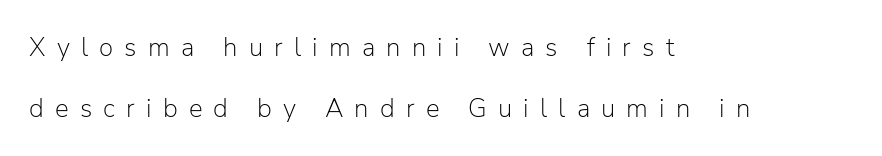
Vertically, the passage feels expansive, rows floating well apart. A roman cut, with each character standing at attention. The words here are not underlined. The letters are spread apart with noticeably loose tracking. Reading down the block, your eye returns to a fixed left position each line.
